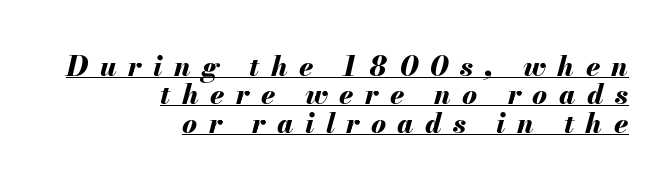
{"italic": "yes", "lean": "right", "slant_degrees": 13, "bold": "yes", "weight": "bold", "width": "normal", "stroke_contrast": "medium", "x_height": "small", "monospaced": "no", "underline": "yes", "align": "right", "line_spacing": "tight", "line_spacing_ratio": 1.01, "letter_spacing": "wide", "letter_spacing_em": 0.41, "glyph_px": 28}
